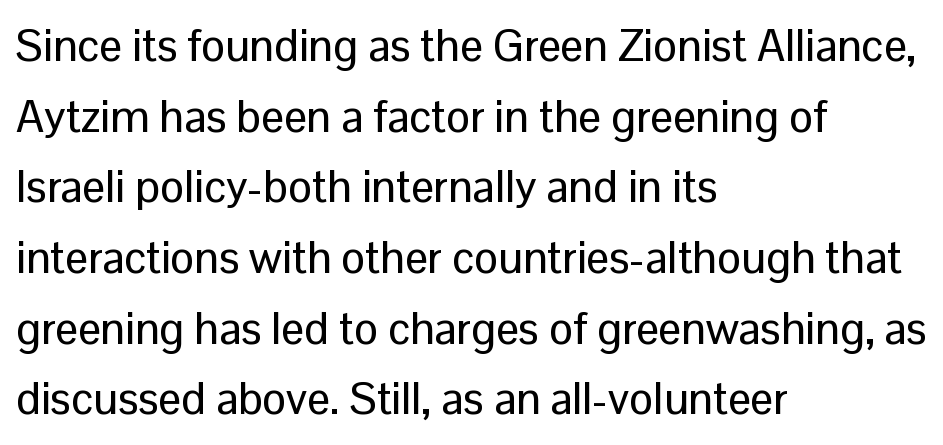
Q: Is the text italic (slanted)? A: No, it is upright.
Q: Is the typeface a serif or a sans-serif typeface? A: Sans-serif.
Q: Is the text underlined? A: No.
Q: How is the paragraph aligned? A: Left-aligned.
Q: Is the spacing between letters normal or unusually wide? A: Normal.
Q: Is the spacing between lines tight, normal or loose? A: Normal.
Q: Width (condensed, normal, or wide)? A: Normal.
Q: Stroke contrast? A: Low.
Q: x-height? A: Medium.
Q: Monospaced? A: No.
